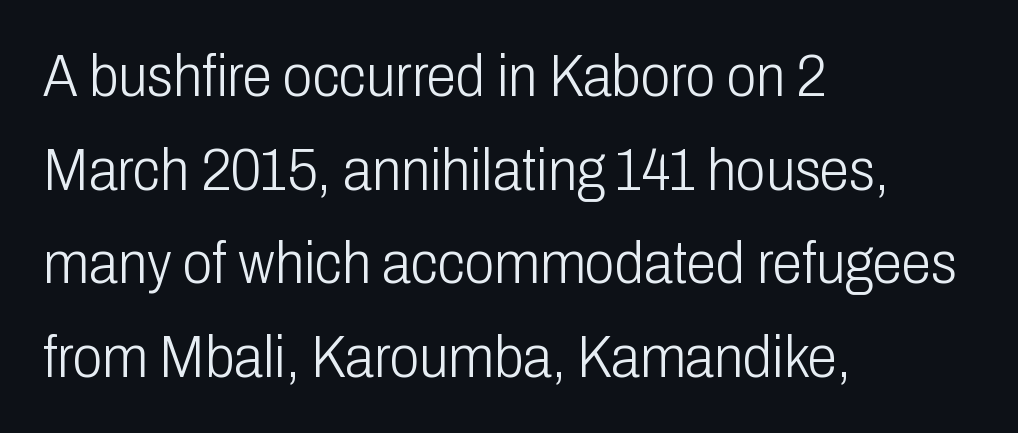
A quiet, ordinary-to-light weight characterises the typeface. The passage shown is typed in a proportional face where columns would drift. The foot of each line stays bare and open. Typographically, this falls in the sans-serif category. Between one letter and the next there's only the usual sliver of space. A student would call this left alignment; a typographer would say flush left, rag right.
